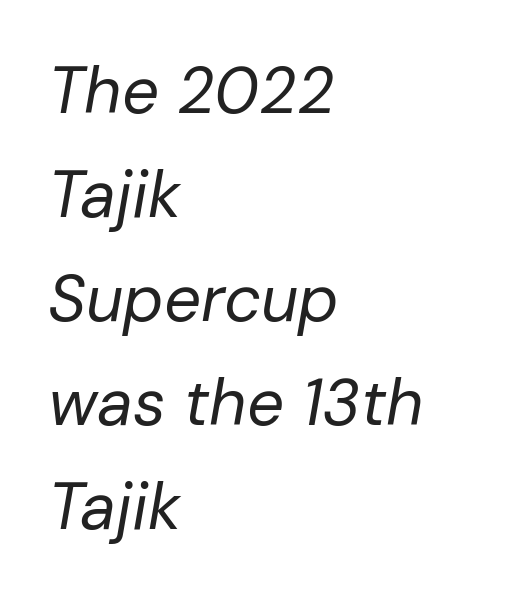
{"italic": "yes", "lean": "right", "slant_degrees": 10, "bold": "no", "weight": "regular", "width": "normal", "stroke_contrast": "low", "x_height": "medium", "monospaced": "no", "underline": "no", "align": "left", "line_spacing": "normal", "line_spacing_ratio": 1.6, "letter_spacing": "normal", "letter_spacing_em": 0.0, "glyph_px": 65}
